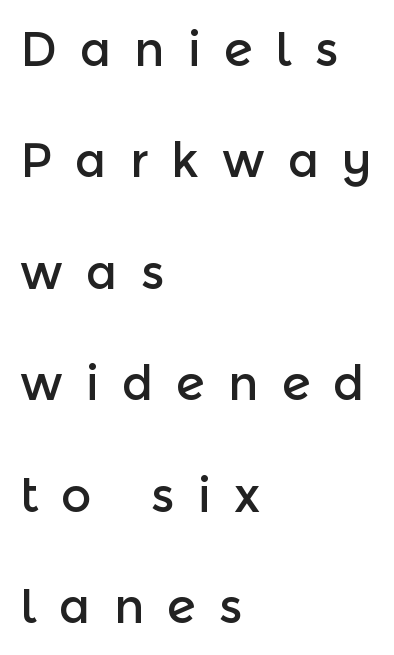
Compared with typical body copy, the letter spacing here is much looser. The passage shown stacks its lines with a broad gap. This sample is left-justified, so line endings fall wherever the words run out. The letters advance in unequal steps, a hallmark of proportional type.
